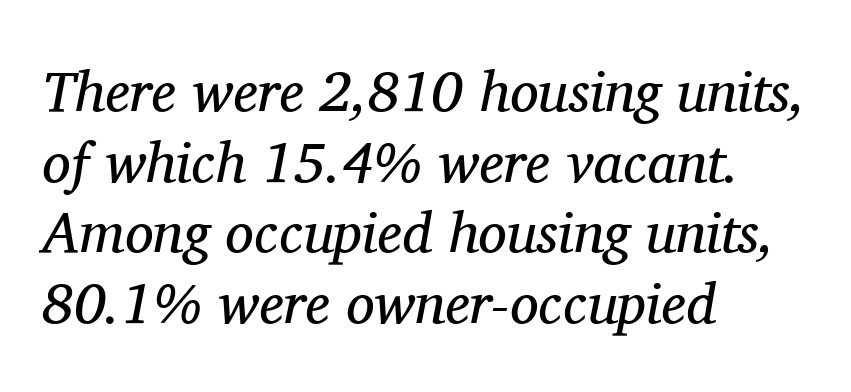
Nothing unusual about the tracking: characters are spaced as the font intends. Plain, unruled lines of type. Italic? Definitely — the glyphs are oblique. The passage shown is typed in a proportional face where columns would drift. These lines are composed in type with serifs.
